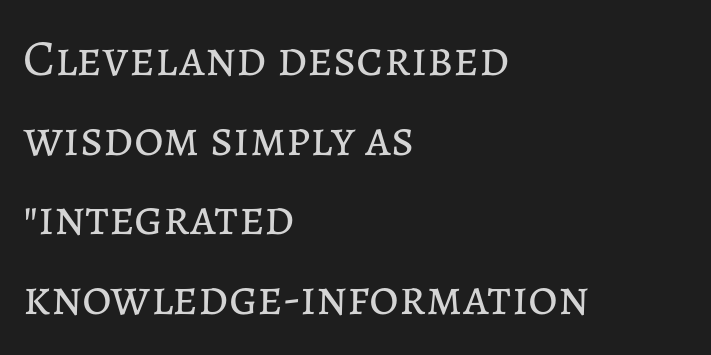
Q: Is the text bold? A: No.
Q: Is the text italic (slanted)? A: No, it is upright.
Q: Is the text underlined? A: No.
Q: How is the paragraph aligned? A: Left-aligned.
Q: Is the spacing between letters normal or unusually wide? A: Normal.
Q: Is the spacing between lines tight, normal or loose? A: Normal.
Q: Width (condensed, normal, or wide)? A: Normal.
Q: Stroke contrast? A: Low.
Q: x-height? A: Medium.
Q: Monospaced? A: No.
